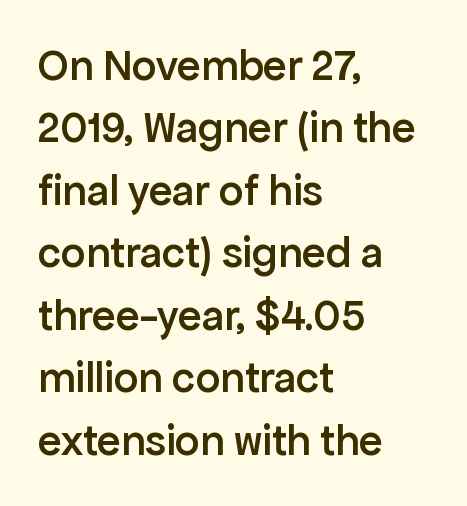
The image shows 44 px semibold sans-serif type, upright; set left-aligned, normal line spacing (1.42x), normal letter spacing, not underlined; low stroke contrast and a medium x-height.
